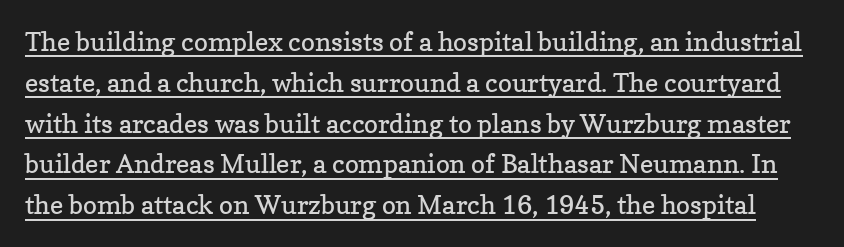
The image shows 26 px text type, upright; set normal line spacing (1.57x), normal letter spacing, underlined.
